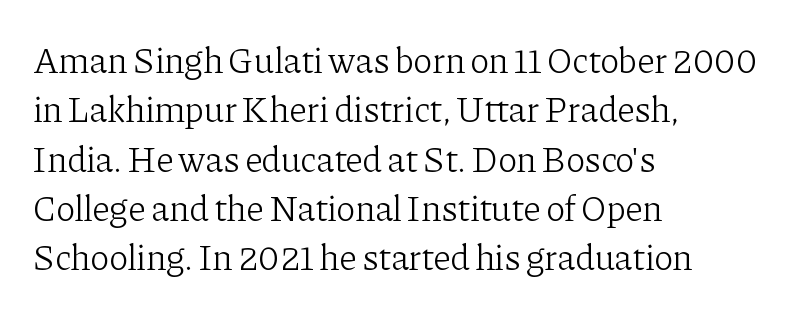
Unbolded letterforms with no extra heft. The face used here is seriffed, in the tradition of book romans. Every stem runs plumb, perpendicular to the baseline. Each row of text sits above clean, open space. This sample keeps an unexceptional amount of space between lines.
